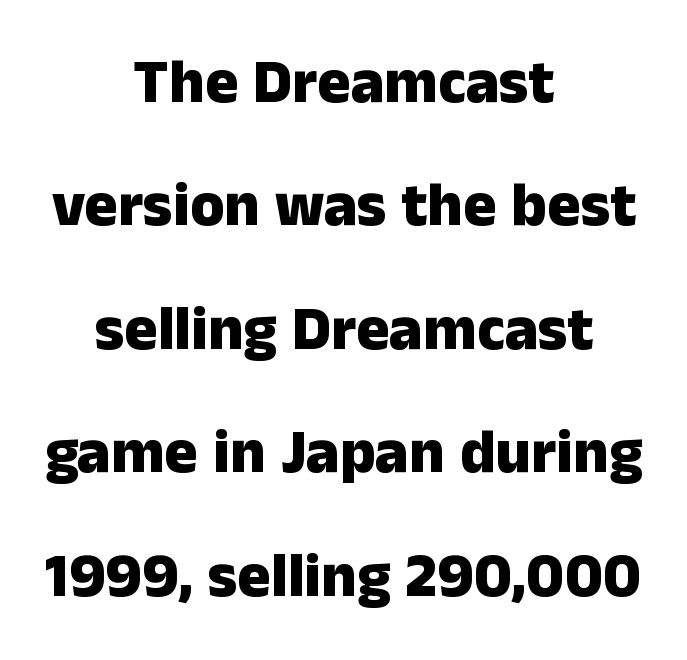
The image shows 62 px heavy sans-serif type, upright; set centered, loose line spacing (1.99x), normal letter spacing, not underlined; low stroke contrast and a medium x-height.
